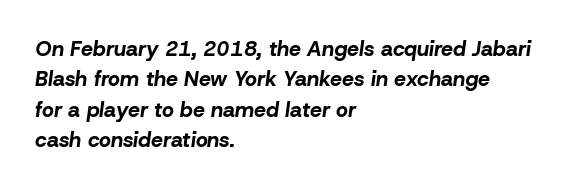
{"italic": "yes", "lean": "right", "slant_degrees": 8, "bold": "yes", "underline": "no", "align": "left", "line_spacing": "normal", "line_spacing_ratio": 1.45, "letter_spacing": "normal", "letter_spacing_em": 0.0, "glyph_px": 21}
